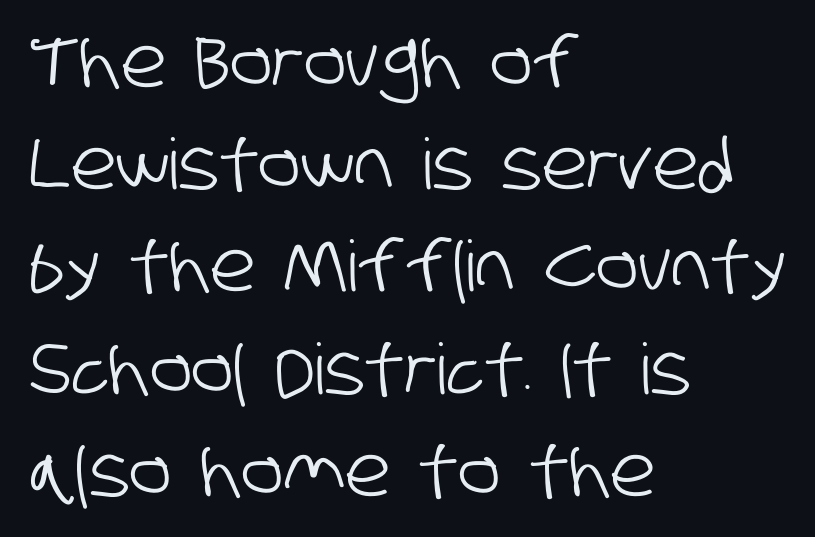
Q: Is the typeface a serif or a sans-serif typeface? A: Sans-serif.
Q: Is the text underlined? A: No.
Q: How is the paragraph aligned? A: Left-aligned.
Q: Is the spacing between letters normal or unusually wide? A: Normal.
Q: Is the spacing between lines tight, normal or loose? A: Normal.
Q: Width (condensed, normal, or wide)? A: Condensed.
Q: Stroke contrast? A: Low.
Q: x-height? A: Large.
Q: Monospaced? A: No.
